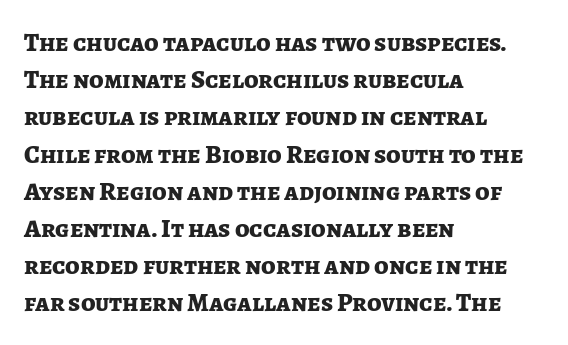
Q: Is the text bold? A: Yes.
Q: Is the text italic (slanted)? A: No, it is upright.
Q: Is the text underlined? A: No.
Q: How is the paragraph aligned? A: Left-aligned.
Q: Is the spacing between letters normal or unusually wide? A: Normal.
Q: Is the spacing between lines tight, normal or loose? A: Normal.
